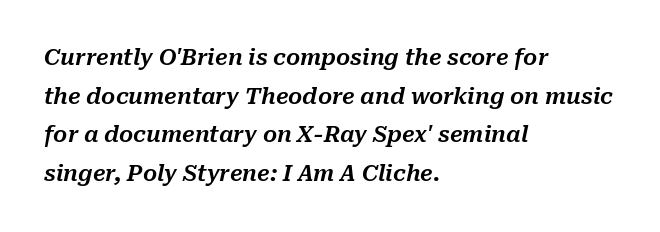
The image shows 22 px text type, italic (leaning right); set left-aligned, line spacing 1.76x, normal letter spacing, not underlined.
